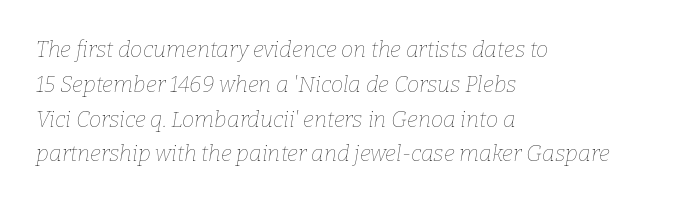
{"italic": "yes", "lean": "right", "slant_degrees": 9, "bold": "no", "underline": "no", "align": "left", "line_spacing": "normal", "line_spacing_ratio": 1.58, "letter_spacing": "normal", "letter_spacing_em": 0.0, "glyph_px": 22}
